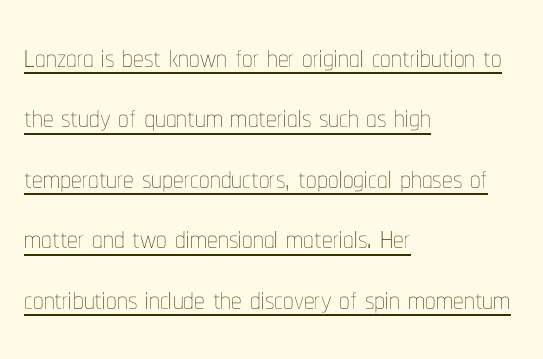
The rendering keeps characters at their native spacing. Designer's note — italics off, roman on. Vertically, the passage feels balanced, rows spaced as you'd expect. Heft: none added — not bold. A continuous stroke trails under the words, as in a hyperlink.
